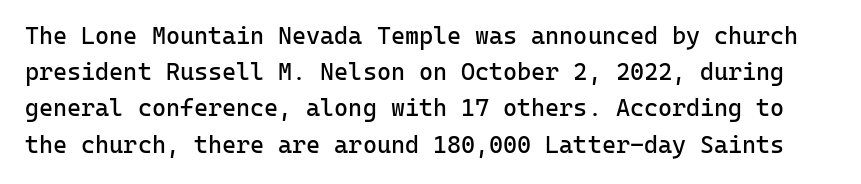
{"italic": "no", "bold": "no", "underline": "no", "line_spacing": "normal", "line_spacing_ratio": 1.51, "letter_spacing": "normal", "letter_spacing_em": 0.0, "glyph_px": 24}
